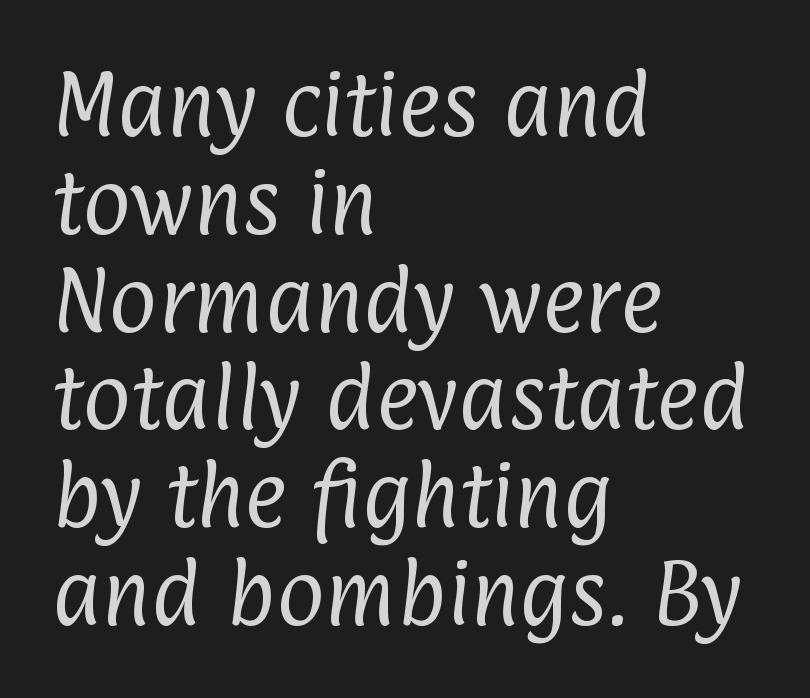
These lines stack with their left ends in a neat column. The block of text has a typical density, with ordinary space between rows. These lines are rendered in a variable-pitch font. Rule under the text: the space is simply empty. The strokes are not fattened; the text isn't bold.
